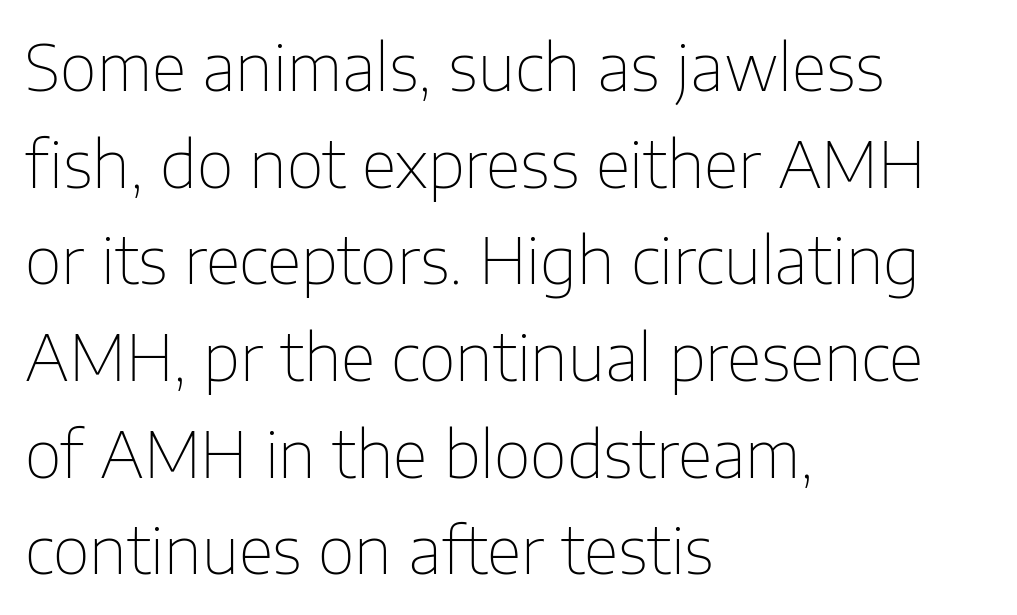
{"serif": "no", "italic": "no", "bold": "no", "weight": "thin", "width": "normal", "stroke_contrast": "low", "x_height": "medium", "monospaced": "no", "underline": "no", "align": "left", "line_spacing": "normal", "line_spacing_ratio": 1.51, "letter_spacing": "normal", "letter_spacing_em": 0.0, "glyph_px": 64}
